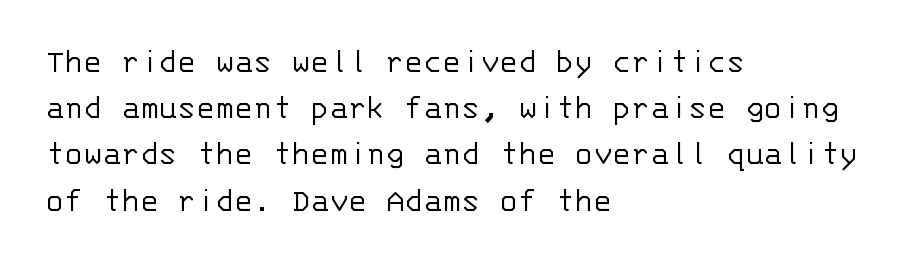
{"serif": "no", "italic": "no", "bold": "no", "weight": "light", "width": "normal", "stroke_contrast": "low", "x_height": "large", "monospaced": "yes", "underline": "no", "align": "left", "line_spacing": "normal", "line_spacing_ratio": 1.32, "letter_spacing": "normal", "letter_spacing_em": 0.0, "glyph_px": 35}
